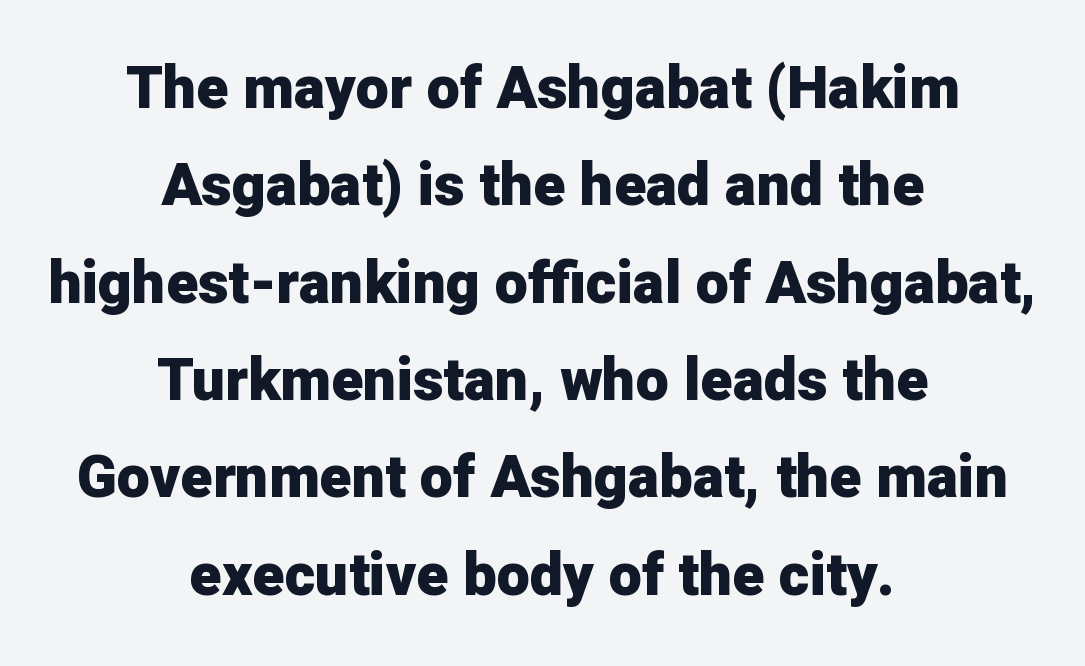
Q: Is the text bold? A: Yes.
Q: Is the text italic (slanted)? A: No, it is upright.
Q: Is the typeface a serif or a sans-serif typeface? A: Sans-serif.
Q: Is the text underlined? A: No.
Q: How is the paragraph aligned? A: Centered.
Q: Is the spacing between letters normal or unusually wide? A: Normal.
Q: Is the spacing between lines tight, normal or loose? A: Normal.
Q: Width (condensed, normal, or wide)? A: Normal.
Q: Stroke contrast? A: Low.
Q: x-height? A: Medium.
Q: Monospaced? A: No.
